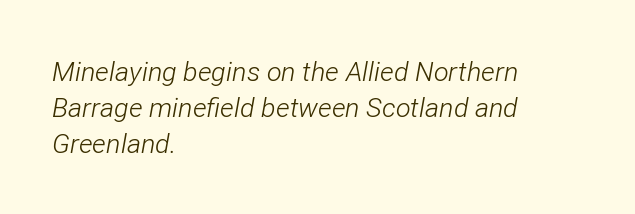
A normal amount of white space separates one row of letters from the next. No letter is thick-stroked: the sample isn't bold. The text carries the slant typical of an italic or oblique font. Spacing between characters is what you'd get straight out of the box. Beneath every word, the page is bare. Does the copy run flush right? No — it runs flush left.
